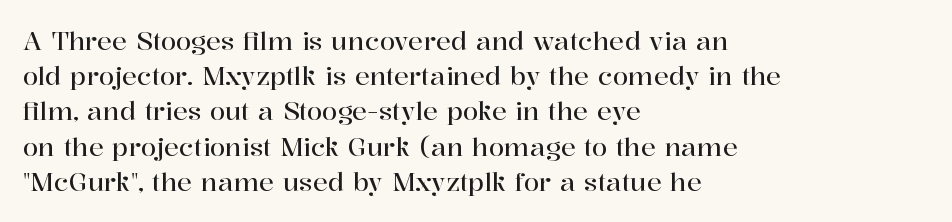
Q: Is the text italic (slanted)? A: No, it is upright.
Q: Is the text underlined? A: No.
Q: How is the paragraph aligned? A: Left-aligned.
Q: Is the spacing between letters normal or unusually wide? A: Normal.
Q: Is the spacing between lines tight, normal or loose? A: Normal.
